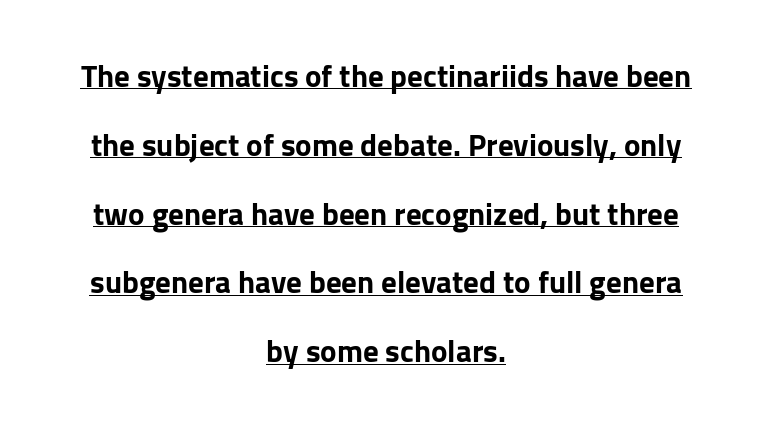
{"serif": "no", "italic": "no", "bold": "yes", "weight": "bold", "width": "normal", "stroke_contrast": "low", "x_height": "medium", "monospaced": "no", "underline": "yes", "align": "center", "line_spacing": "loose", "line_spacing_ratio": 2.22, "letter_spacing": "normal", "letter_spacing_em": 0.0, "glyph_px": 31}
